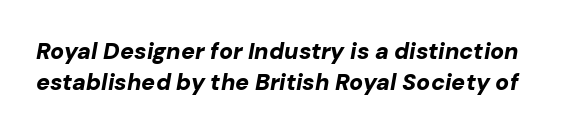
Q: Is the text bold? A: Yes.
Q: Is the text italic (slanted)? A: Yes, it leans right by about 10 degrees.
Q: Is the text underlined? A: No.
Q: Is the spacing between letters normal or unusually wide? A: Normal.
Q: Is the spacing between lines tight, normal or loose? A: Normal.
